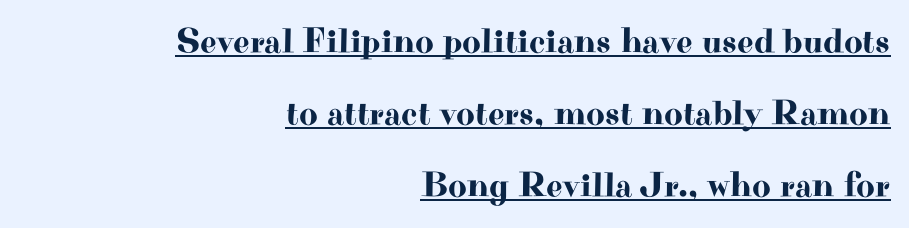
The image shows 36 px wide serif type, upright; set right-aligned, loose line spacing (2.0x), normal letter spacing, underlined; high stroke contrast and a small x-height.
